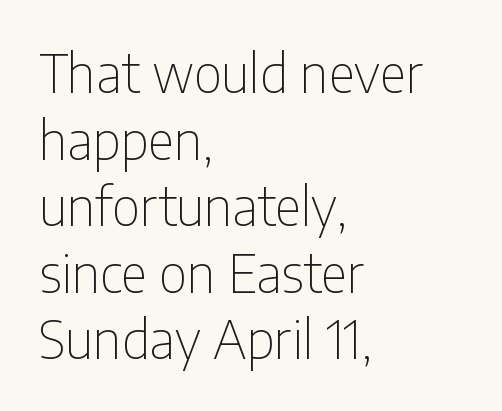
{"serif": "no", "italic": "no", "bold": "no", "weight": "thin", "width": "condensed", "stroke_contrast": "low", "x_height": "medium", "monospaced": "no", "underline": "no", "align": "left", "line_spacing": "normal", "line_spacing_ratio": 1.28, "letter_spacing": "normal", "letter_spacing_em": 0.0, "glyph_px": 52}
